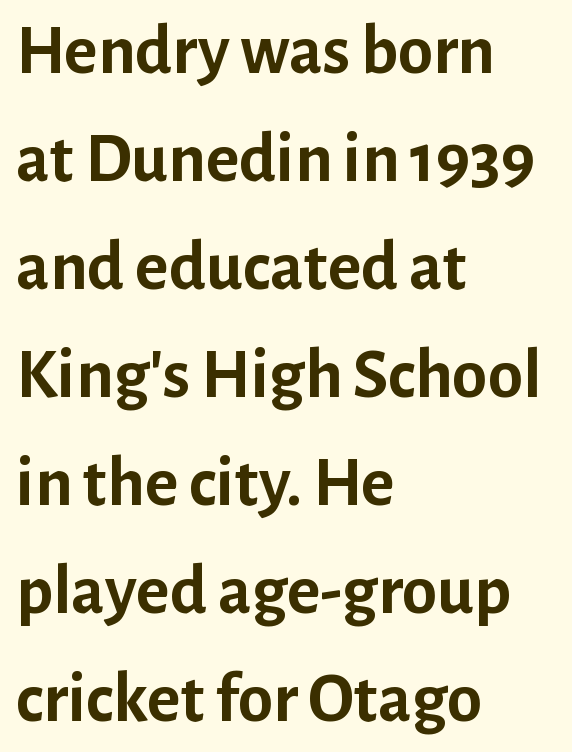
{"serif": "no", "italic": "no", "bold": "yes", "weight": "semibold", "width": "normal", "stroke_contrast": "low", "x_height": "medium", "monospaced": "no", "underline": "no", "align": "left", "line_spacing": "normal", "line_spacing_ratio": 1.52, "letter_spacing": "normal", "letter_spacing_em": 0.0, "glyph_px": 71}
